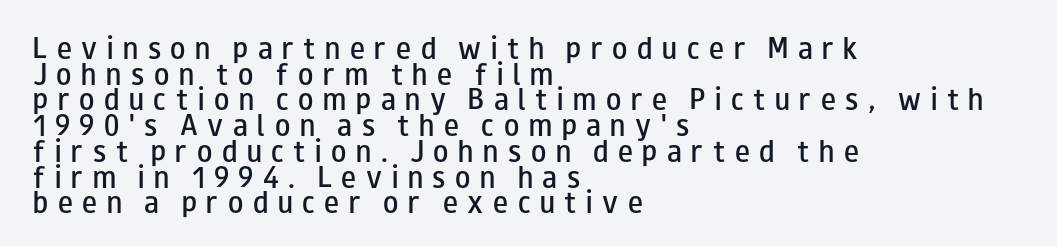
Posture: vertical. The glyphs have the mass of a demibold cut, below bold. Only glyphs here, with clear space below each row. The letterforms stand isolated, each surrounded by extra space. The lines in this sample share a left origin and differ only in where they stop. What's the leading like? Squeezed, with rows nearly overlapping.
